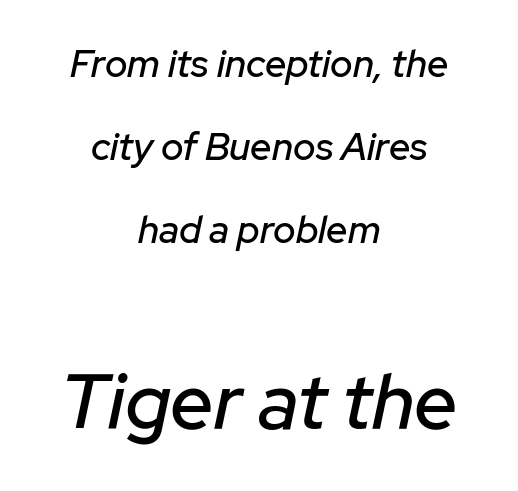
{"italic": "yes", "lean": "right", "slant_degrees": 12, "width": "normal", "stroke_contrast": "low", "x_height": "medium", "monospaced": "no", "underline": "no", "align": "center", "line_spacing": "loose", "line_spacing_ratio": 2.19, "letter_spacing": "normal", "letter_spacing_em": 0.0, "larger_block": "second", "size_ratio": 2.03, "glyph_px": 77}
